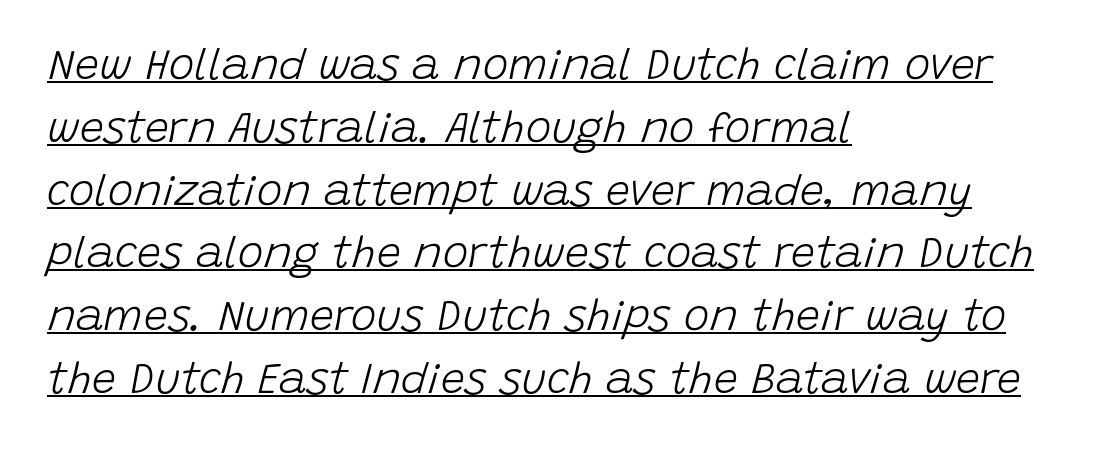
The image shows 43 px light type, italic (leaning right); set left-aligned, normal line spacing (1.46x), normal letter spacing, underlined; low stroke contrast and a large x-height.
